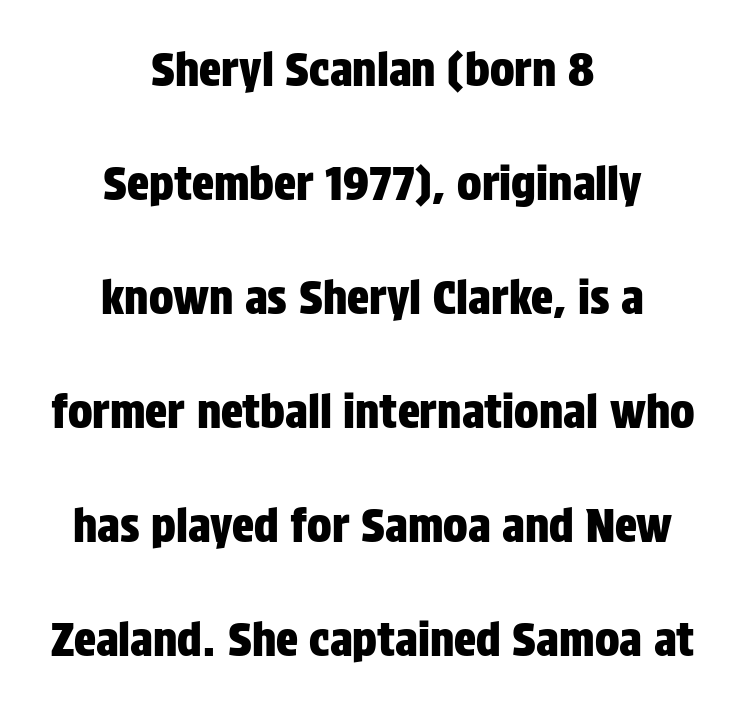
{"serif": "no", "italic": "no", "width": "condensed", "stroke_contrast": "low", "x_height": "large", "monospaced": "no", "underline": "no", "align": "center", "line_spacing": "loose", "line_spacing_ratio": 2.48, "letter_spacing": "normal", "letter_spacing_em": 0.0, "glyph_px": 46}
